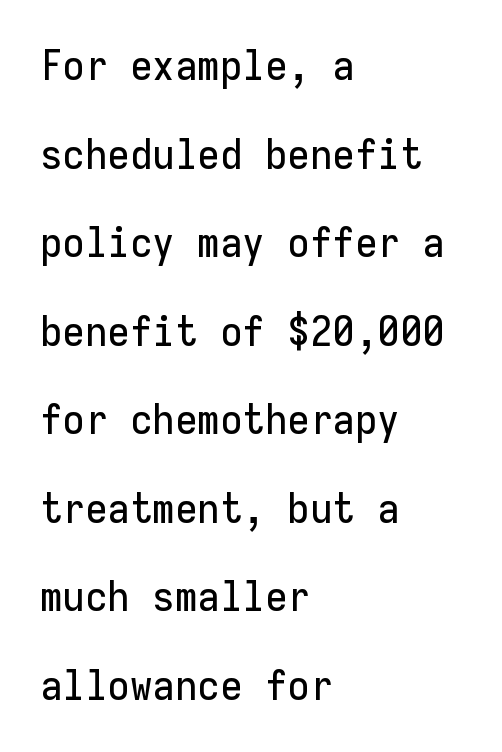
The image shows 41 px sans-serif type, upright, monospaced; set left-aligned, loose line spacing (2.16x), normal letter spacing, not underlined; low stroke contrast and a medium x-height.
